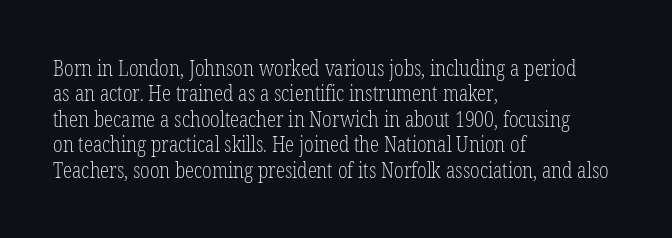
The image shows 21 px text type, upright; set left-aligned, line spacing 1.21x, normal letter spacing, not underlined.
